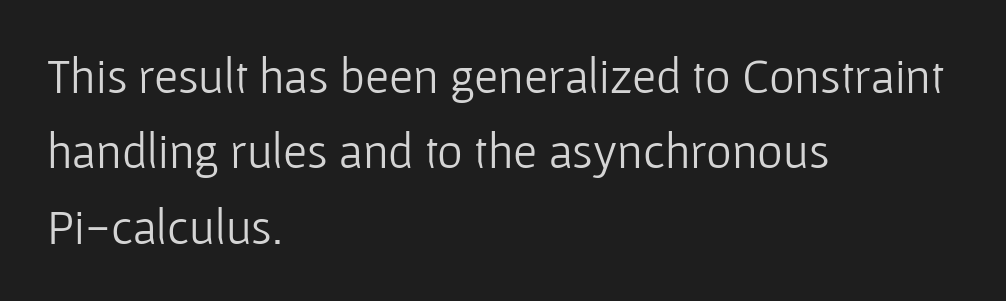
The image shows 49 px light sans-serif type, upright; set left-aligned, normal line spacing (1.54x), normal letter spacing, not underlined; low stroke contrast and a medium x-height.
